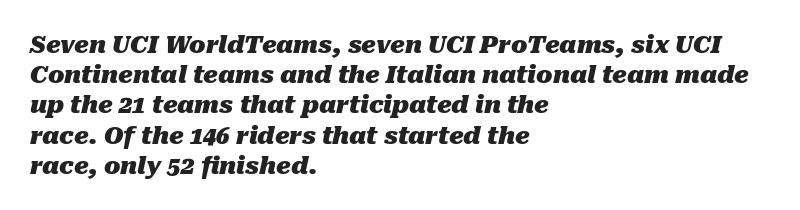
Students, note that the glyphs here touch the page at normal intervals. Does the lettering tilt? It does — this is italic. Descenders hang freely into open space. Leading matches the norm, producing a regular column.
